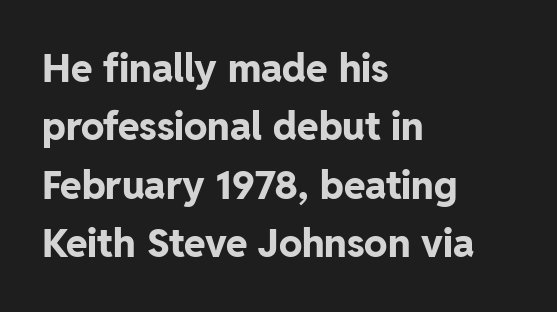
{"serif": "no", "italic": "no", "bold": "yes", "weight": "bold", "width": "normal", "stroke_contrast": "low", "x_height": "medium", "monospaced": "no", "underline": "no", "align": "left", "line_spacing": "normal", "line_spacing_ratio": 1.5, "letter_spacing": "normal", "letter_spacing_em": 0.0, "glyph_px": 39}
